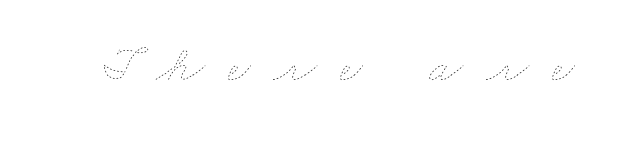
Q: Is the text bold? A: No.
Q: Is the text underlined? A: No.
Q: Is the spacing between letters normal or unusually wide? A: Unusually wide.
Q: Width (condensed, normal, or wide)? A: Wide.
Q: Stroke contrast? A: Low.
Q: x-height? A: Small.
Q: Monospaced? A: No.
